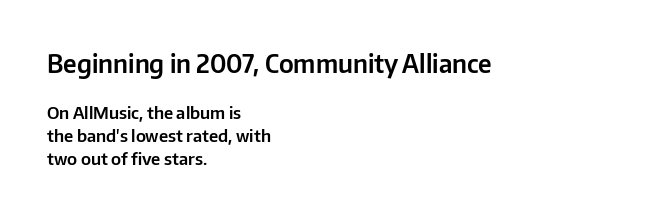
Q: Is the text italic (slanted)? A: No, it is upright.
Q: Is the text underlined? A: No.
Q: How is the paragraph aligned? A: Left-aligned.
Q: Is the spacing between letters normal or unusually wide? A: Normal.
Q: Is the spacing between lines tight, normal or loose? A: Normal.
Q: Which block of text is set in a larger size, the first (top) or the second (bottom)? A: The first (top) one.
